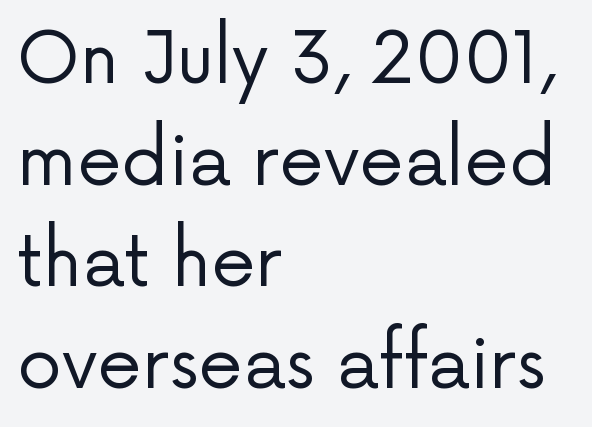
You could call the tracking neutral — neither tight nor loose. Classification — sans serif. Posture: straight, roman, zero tilt. All the whitespace from short lines collects on the right.
